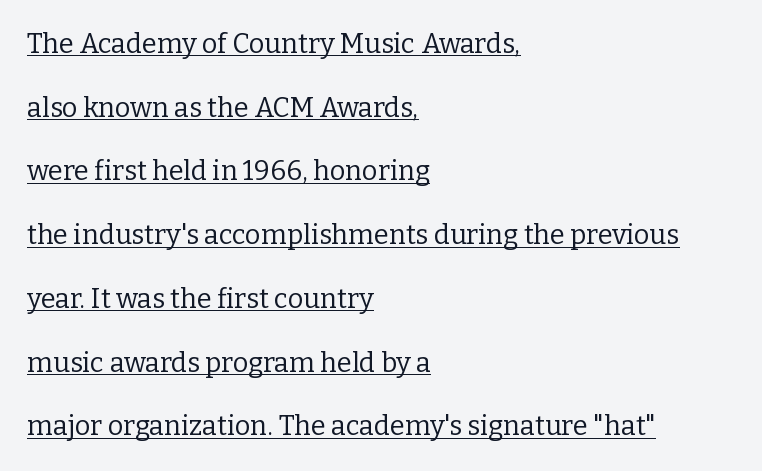
Q: Is the text bold? A: No.
Q: Is the text italic (slanted)? A: No, it is upright.
Q: Is the text underlined? A: Yes.
Q: How is the paragraph aligned? A: Left-aligned.
Q: Is the spacing between letters normal or unusually wide? A: Normal.
Q: Is the spacing between lines tight, normal or loose? A: Loose.
